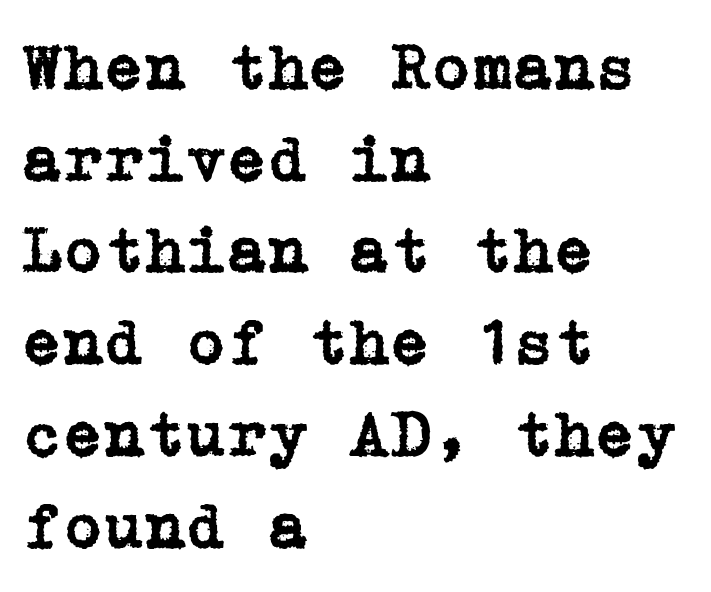
Q: Is the text italic (slanted)? A: No, it is upright.
Q: Is the typeface a serif or a sans-serif typeface? A: Serif.
Q: Is the text underlined? A: No.
Q: How is the paragraph aligned? A: Left-aligned.
Q: Is the spacing between letters normal or unusually wide? A: Normal.
Q: Is the spacing between lines tight, normal or loose? A: Normal.
Q: Width (condensed, normal, or wide)? A: Normal.
Q: Stroke contrast? A: Low.
Q: x-height? A: Medium.
